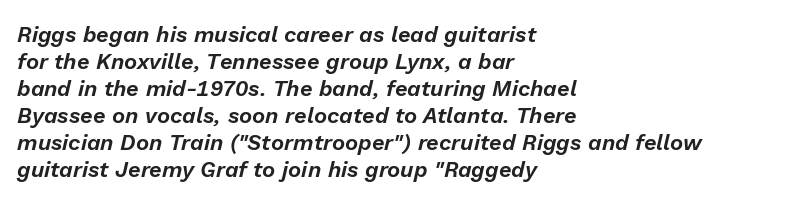
The image shows 22 px text type, italic (leaning right); set left-aligned, line spacing 1.23x, normal letter spacing, not underlined.
